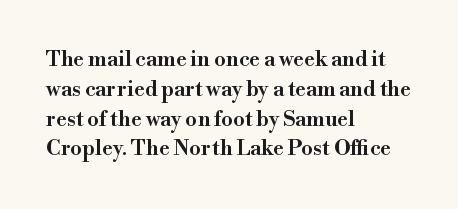
Q: Is the text bold? A: Semi-bold.
Q: Is the text italic (slanted)? A: No, it is upright.
Q: Is the text underlined? A: No.
Q: How is the paragraph aligned? A: Left-aligned.
Q: Is the spacing between letters normal or unusually wide? A: Normal.
Q: Is the spacing between lines tight, normal or loose? A: Normal.
